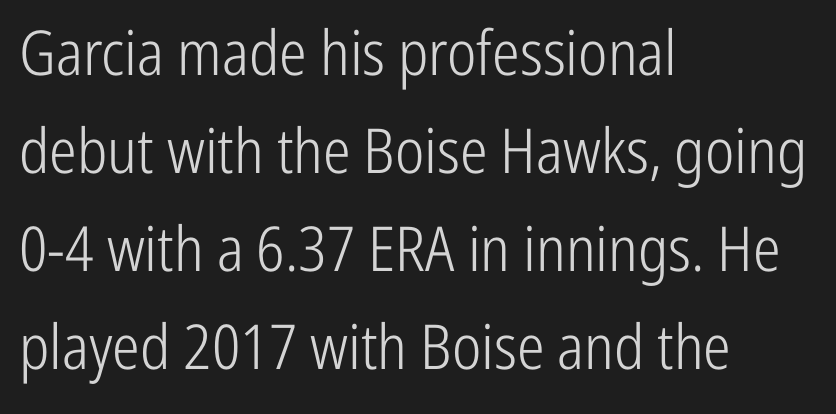
The image shows 62 px light, condensed sans-serif type, upright; set left-aligned, normal line spacing (1.58x), normal letter spacing, not underlined; low stroke contrast and a medium x-height.
